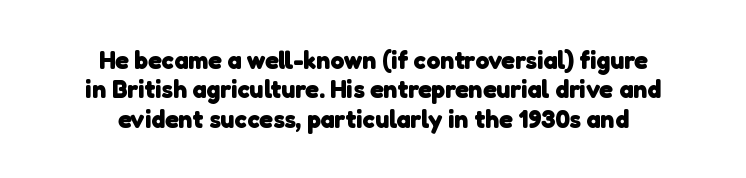
Q: Is the text bold? A: Yes.
Q: Is the text underlined? A: No.
Q: How is the paragraph aligned? A: Centered.
Q: Is the spacing between letters normal or unusually wide? A: Normal.
